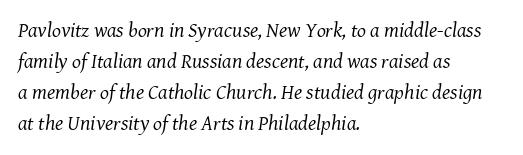
Glyph-to-glyph distance matches everyday printed text. The letters are slanted; this is an italic face. Is the type heavy? It reads as light-to-regular instead. The glyphs are unaccompanied by any horizontal stroke below them. The setting favours the left margin, as ordinary paragraphs usually do. Summary of vertical rhythm: regular, with standard interline spacing.
